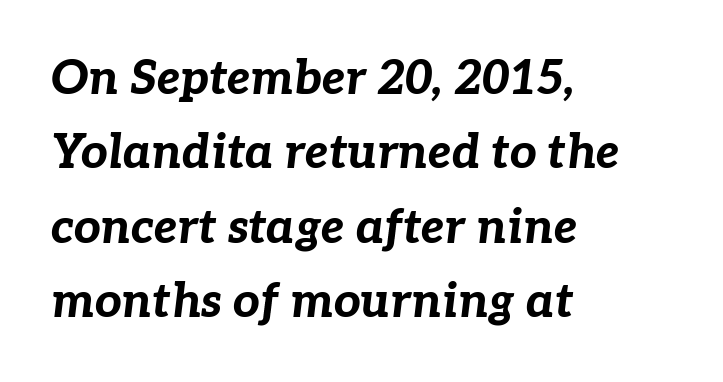
{"italic": "yes", "lean": "right", "slant_degrees": 7, "bold": "yes", "weight": "bold", "width": "normal", "stroke_contrast": "low", "x_height": "medium", "monospaced": "no", "underline": "no", "align": "left", "line_spacing": "normal", "line_spacing_ratio": 1.58, "letter_spacing": "normal", "letter_spacing_em": 0.0, "glyph_px": 47}
